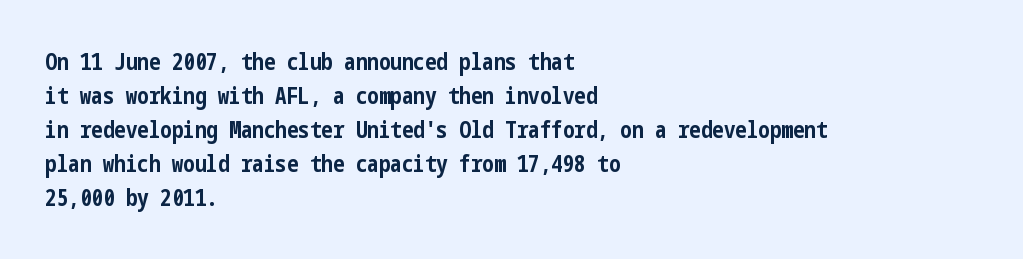
The image shows 23 px bold type, upright; set left-aligned, normal line spacing (1.48x), normal letter spacing, not underlined.
